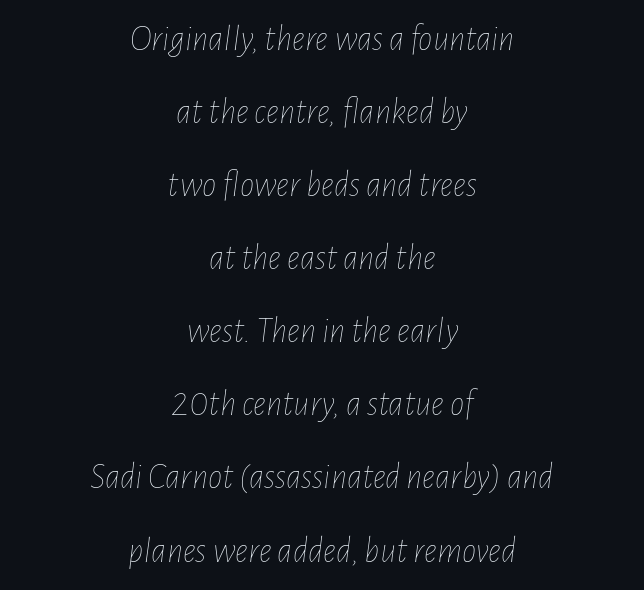
The passage shown has conventional tracking throughout. Every character sits at an angle, as italics do. The foot of each line stays bare and open. Looks like regular typesetting: each glyph gets only the width it needs. The rag falls on both sides of this text block equally. Quick note: interline space is abundant.
